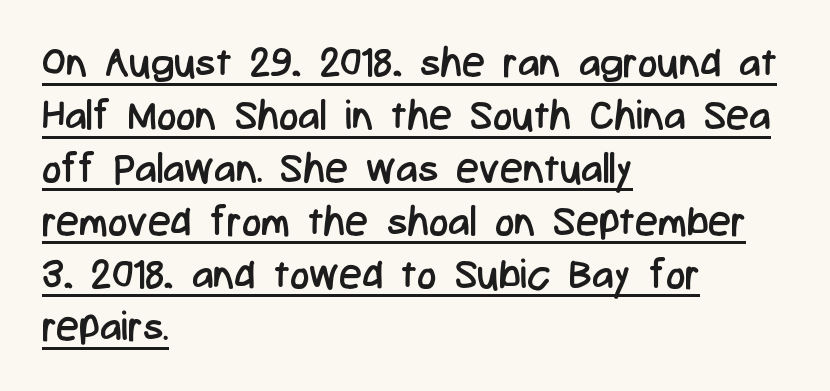
{"serif": "no", "italic": "no", "bold": "no", "weight": "regular", "width": "condensed", "stroke_contrast": "low", "x_height": "medium", "monospaced": "no", "underline": "yes", "align": "left", "line_spacing": "normal", "line_spacing_ratio": 1.29, "letter_spacing": "normal", "letter_spacing_em": 0.0, "glyph_px": 41}
